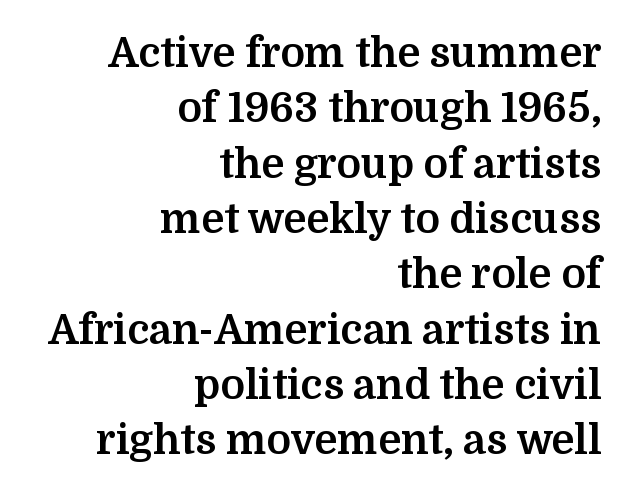
{"serif": "yes", "italic": "no", "bold": "yes", "weight": "bold", "width": "normal", "stroke_contrast": "medium", "x_height": "medium", "monospaced": "no", "underline": "no", "align": "right", "line_spacing": "normal", "line_spacing_ratio": 1.35, "letter_spacing": "normal", "letter_spacing_em": 0.0, "glyph_px": 41}
